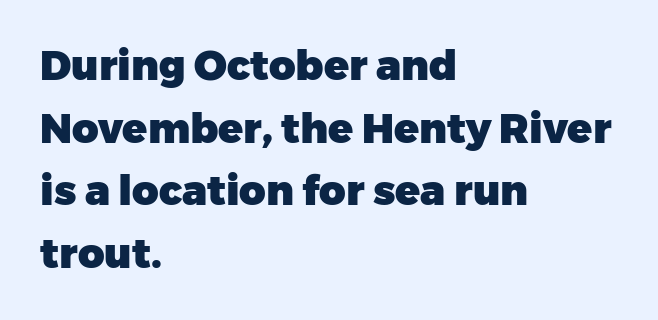
Q: Is the text bold? A: Yes.
Q: Is the text italic (slanted)? A: No, it is upright.
Q: Is the typeface a serif or a sans-serif typeface? A: Sans-serif.
Q: Is the text underlined? A: No.
Q: How is the paragraph aligned? A: Left-aligned.
Q: Is the spacing between letters normal or unusually wide? A: Normal.
Q: Is the spacing between lines tight, normal or loose? A: Normal.
Q: Width (condensed, normal, or wide)? A: Normal.
Q: Stroke contrast? A: Low.
Q: x-height? A: Medium.
Q: Monospaced? A: No.
